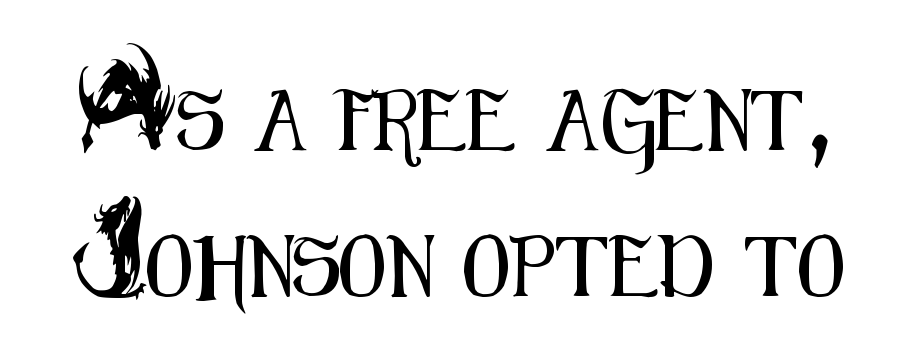
The horizontal fit of the characters is conventional and even. Airy leading. You can tell from the bare stems that sans-serif type was used. No word sits above an underline. Note the varied advance widths — an 'i' is clearly narrower than an 'm'.
